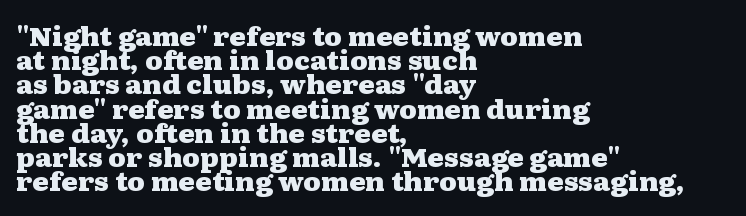
Q: Is the text bold? A: Yes.
Q: Is the text italic (slanted)? A: No, it is upright.
Q: Is the text underlined? A: No.
Q: How is the paragraph aligned? A: Left-aligned.
Q: Is the spacing between letters normal or unusually wide? A: Normal.
Q: Is the spacing between lines tight, normal or loose? A: Tight.
